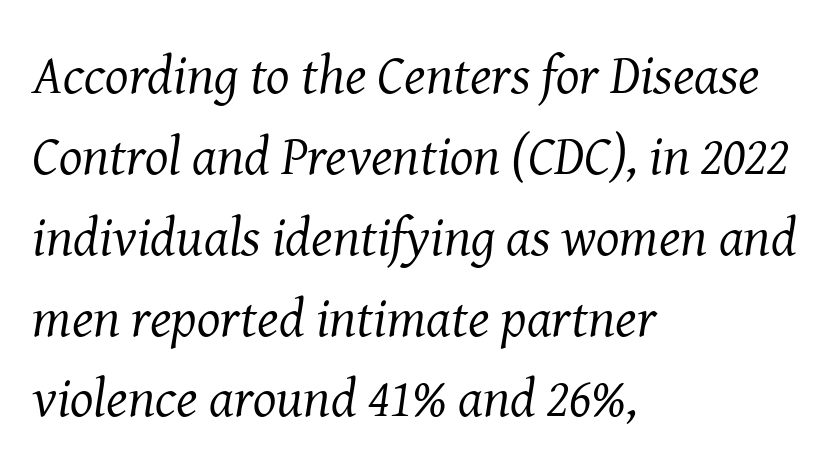
Any mark beneath the type? The region is blank. The typesetter chose a ragged-right arrangement here. Regarding serifs, this sample has them. Weight class: somewhere from thin through regular.
